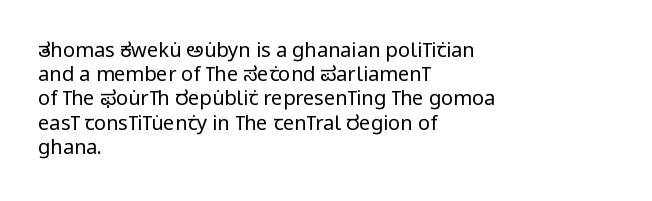
The image shows 20 px text type, upright; set left-aligned, line spacing 1.21x, normal letter spacing, not underlined.
